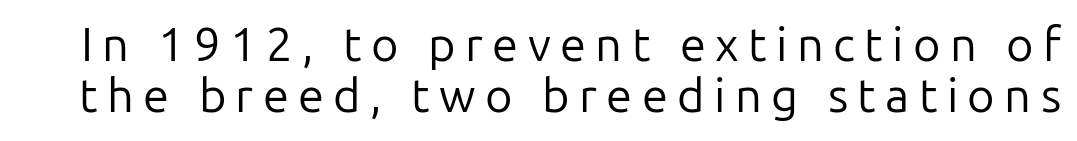
You could barely slide anything between these rows. Proportional: the letters do not fall into vertical columns. Vertical stems look standard width or narrower in stroke. Each word looks stretched out because of the extra space between its letters.
